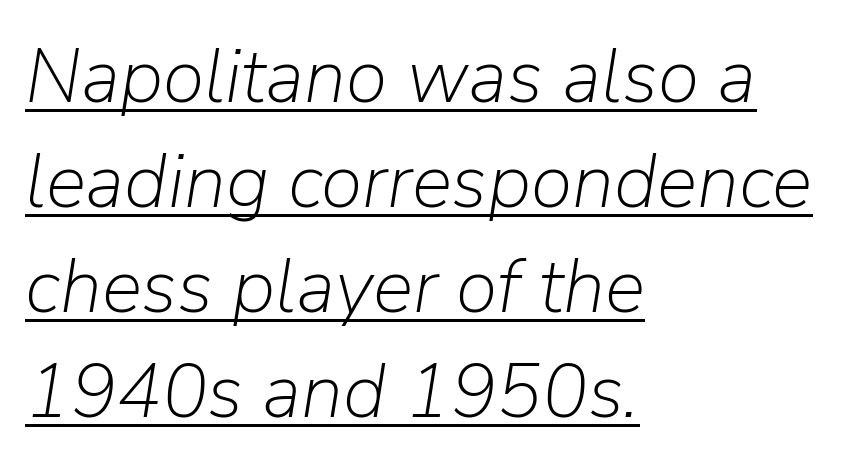
Q: Is the text bold? A: No.
Q: Is the text italic (slanted)? A: Yes, it leans right by about 9 degrees.
Q: Is the text underlined? A: Yes.
Q: How is the paragraph aligned? A: Left-aligned.
Q: Is the spacing between letters normal or unusually wide? A: Normal.
Q: Is the spacing between lines tight, normal or loose? A: Normal.
Q: Width (condensed, normal, or wide)? A: Normal.
Q: Stroke contrast? A: Low.
Q: x-height? A: Medium.
Q: Monospaced? A: No.
